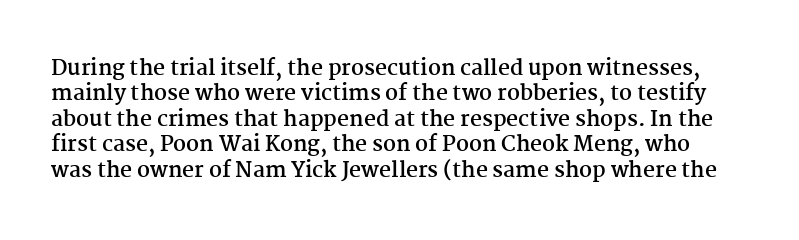
Q: Is the text bold? A: Yes.
Q: Is the text italic (slanted)? A: No, it is upright.
Q: Is the text underlined? A: No.
Q: Is the spacing between letters normal or unusually wide? A: Normal.
